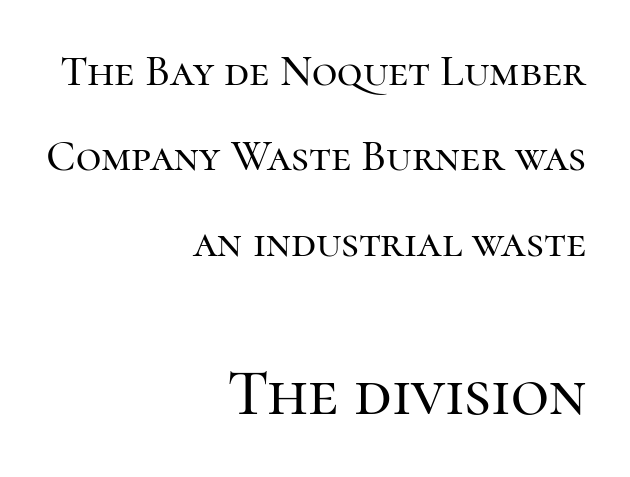
The image shows 66 px serif type, upright; set right-aligned, loose line spacing (1.94x), normal letter spacing, not underlined; the second (bottom) block is 1.5x larger; high stroke contrast and a medium x-height.
